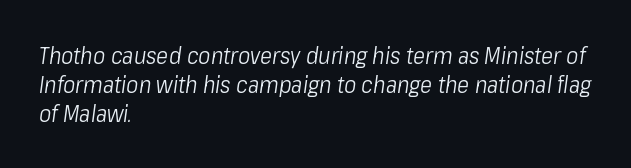
{"italic": "yes", "lean": "right", "slant_degrees": 8, "bold": "no", "underline": "no", "align": "left", "line_spacing": "normal", "line_spacing_ratio": 1.26, "letter_spacing": "normal", "letter_spacing_em": 0.0, "glyph_px": 23}
